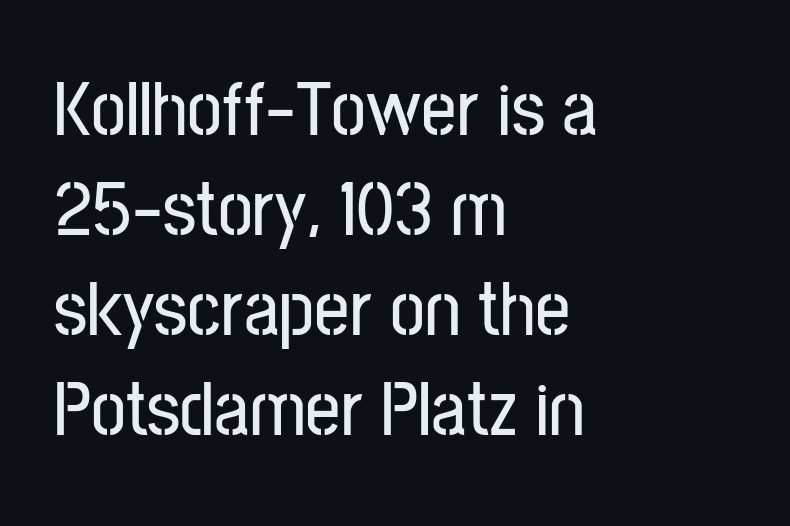
Q: Is the text italic (slanted)? A: No, it is upright.
Q: Is the typeface a serif or a sans-serif typeface? A: Sans-serif.
Q: Is the text underlined? A: No.
Q: How is the paragraph aligned? A: Left-aligned.
Q: Is the spacing between letters normal or unusually wide? A: Normal.
Q: Is the spacing between lines tight, normal or loose? A: Normal.
Q: Width (condensed, normal, or wide)? A: Condensed.
Q: Stroke contrast? A: Low.
Q: x-height? A: Medium.
Q: Monospaced? A: No.
